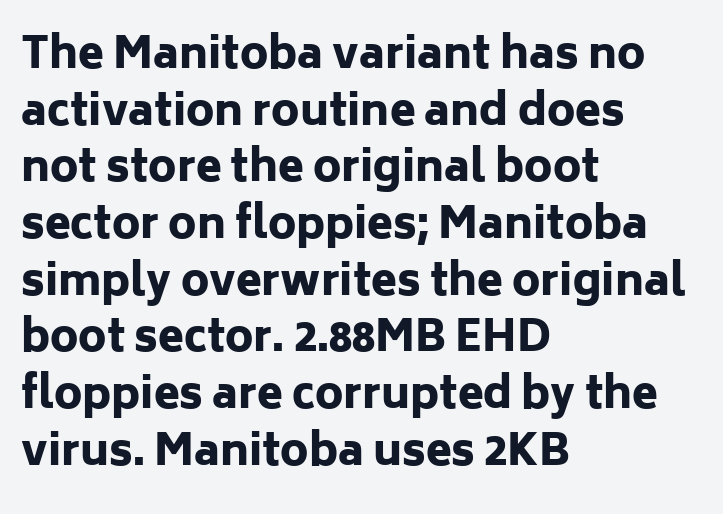
The letters advance in unequal steps, a hallmark of proportional type. The line texture is even and compact thanks to regular tracking. If you measured baseline to baseline, you'd find a middling distance. It's the straight-up-and-down kind of type. I'd describe the lettering as bold — thick and assertive. The space beneath each line is pristine and unruled.
